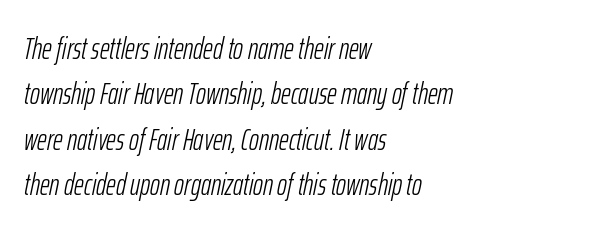
The image shows 30 px light, condensed type, italic (leaning right); set left-aligned, normal line spacing (1.51x), normal letter spacing, not underlined; low stroke contrast and a medium x-height.
